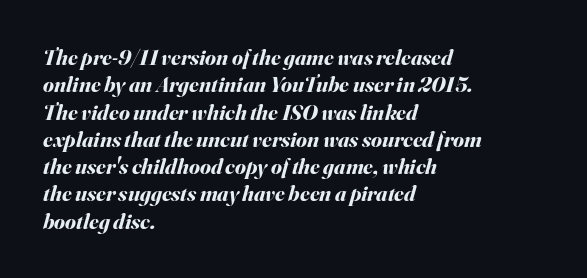
Letters rest on an invisible, unmarked baseline. Weight check: bold — yes, fully. Every row of glyphs begins at an identical x-position on the left. In terms of posture, this sample is oblique. Honestly, the letter spacing is just normal — you wouldn't notice it.
